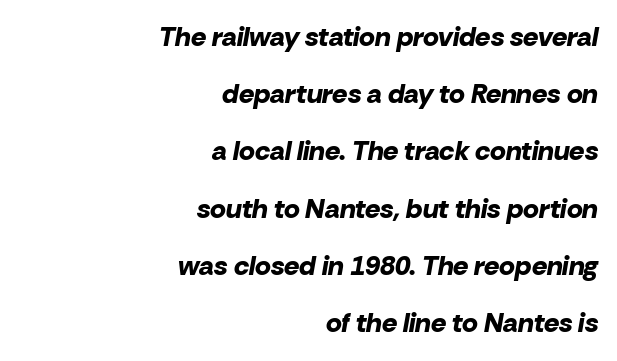
{"italic": "yes", "lean": "right", "slant_degrees": 10, "bold": "yes", "underline": "no", "align": "right", "line_spacing": "loose", "line_spacing_ratio": 2.12, "letter_spacing": "normal", "letter_spacing_em": 0.0, "glyph_px": 27}
